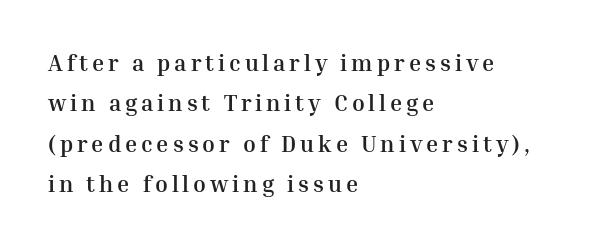
The image shows 23 px bold type, upright; set left-aligned, line spacing 1.76x, not underlined.
